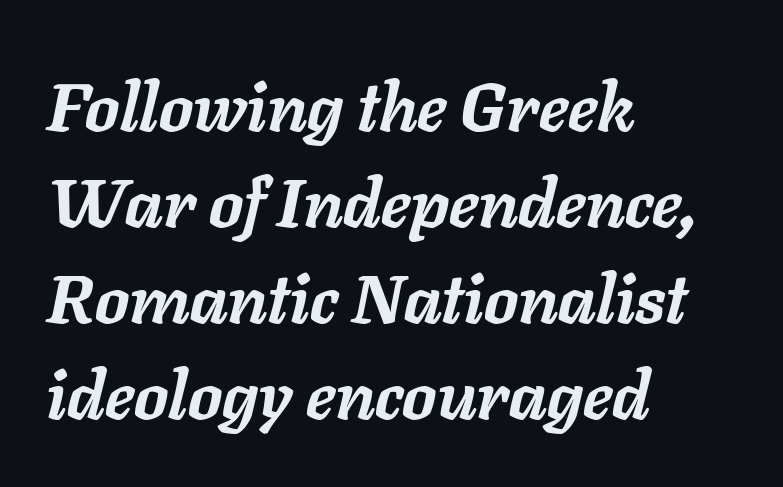
The image shows 68 px semibold type, italic (leaning right); set left-aligned, normal line spacing (1.41x), normal letter spacing, not underlined; low stroke contrast and a medium x-height.
